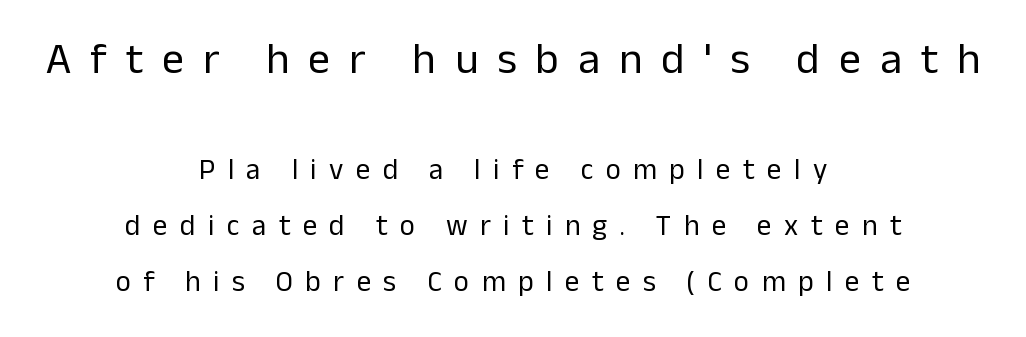
The image shows 44 px regular-weight sans-serif type, upright; set centered, loose line spacing (1.94x), unusually wide letter spacing (+0.43 em), not underlined; the first (top) block is 1.52x larger; low stroke contrast and a medium x-height.
